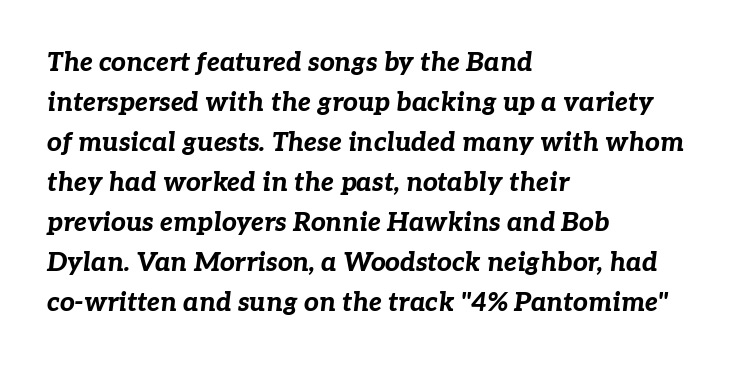
Q: Is the text bold? A: Yes.
Q: Is the text italic (slanted)? A: Yes, it leans right by about 7 degrees.
Q: Is the text underlined? A: No.
Q: How is the paragraph aligned? A: Left-aligned.
Q: Is the spacing between letters normal or unusually wide? A: Normal.
Q: Is the spacing between lines tight, normal or loose? A: Normal.
